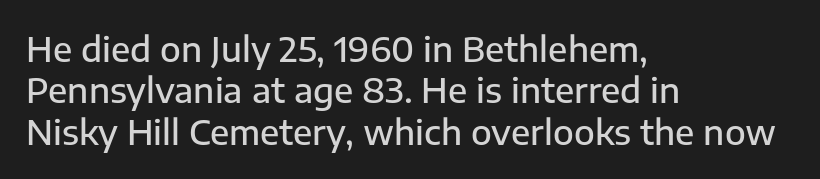
Q: Is the text bold? A: Semi-bold.
Q: Is the text italic (slanted)? A: No, it is upright.
Q: Is the typeface a serif or a sans-serif typeface? A: Sans-serif.
Q: Is the text underlined? A: No.
Q: How is the paragraph aligned? A: Left-aligned.
Q: Is the spacing between letters normal or unusually wide? A: Normal.
Q: Width (condensed, normal, or wide)? A: Normal.
Q: Stroke contrast? A: Low.
Q: x-height? A: Medium.
Q: Monospaced? A: No.
